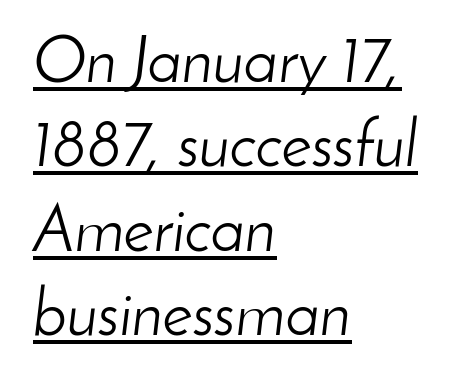
{"italic": "yes", "lean": "right", "slant_degrees": 8, "bold": "no", "weight": "light", "width": "normal", "stroke_contrast": "low", "x_height": "small", "monospaced": "no", "underline": "yes", "align": "left", "line_spacing": "normal", "line_spacing_ratio": 1.3, "letter_spacing": "normal", "letter_spacing_em": 0.0, "glyph_px": 65}
